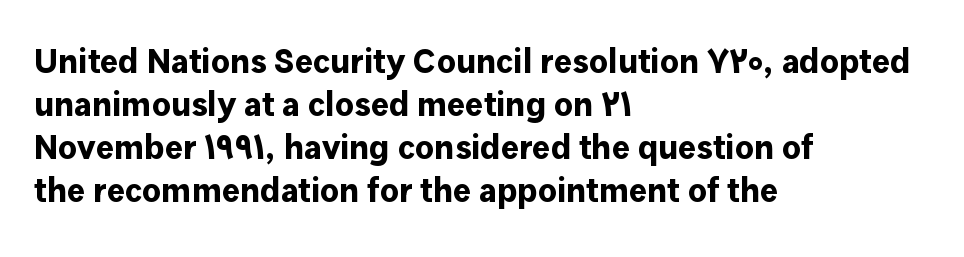
Q: Is the text bold? A: Yes.
Q: Is the text italic (slanted)? A: No, it is upright.
Q: Is the typeface a serif or a sans-serif typeface? A: Sans-serif.
Q: Is the text underlined? A: No.
Q: How is the paragraph aligned? A: Left-aligned.
Q: Is the spacing between letters normal or unusually wide? A: Normal.
Q: Is the spacing between lines tight, normal or loose? A: Normal.
Q: Width (condensed, normal, or wide)? A: Normal.
Q: Stroke contrast? A: Low.
Q: x-height? A: Medium.
Q: Monospaced? A: No.
